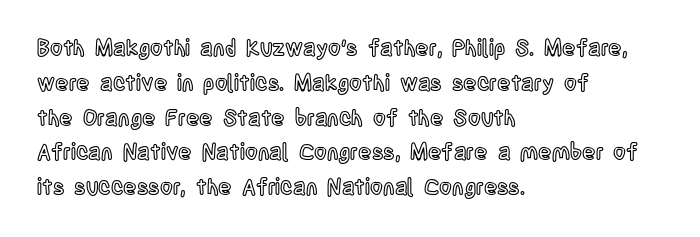
{"italic": "no", "underline": "no", "align": "left", "line_spacing": "normal", "line_spacing_ratio": 1.58, "letter_spacing": "normal", "letter_spacing_em": 0.0, "glyph_px": 22}
